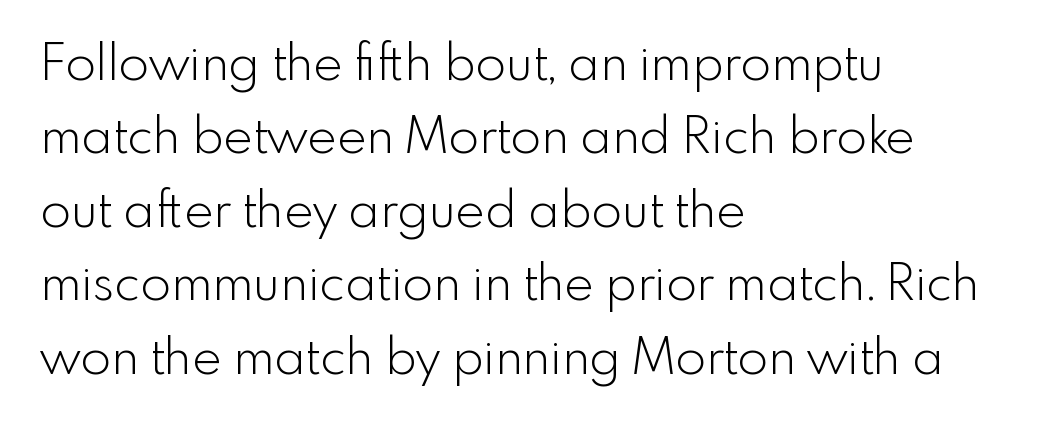
Q: Is the text bold? A: No.
Q: Is the text italic (slanted)? A: No, it is upright.
Q: Is the typeface a serif or a sans-serif typeface? A: Sans-serif.
Q: Is the text underlined? A: No.
Q: How is the paragraph aligned? A: Left-aligned.
Q: Is the spacing between letters normal or unusually wide? A: Normal.
Q: Is the spacing between lines tight, normal or loose? A: Normal.
Q: Width (condensed, normal, or wide)? A: Normal.
Q: x-height? A: Small.
Q: Monospaced? A: No.
